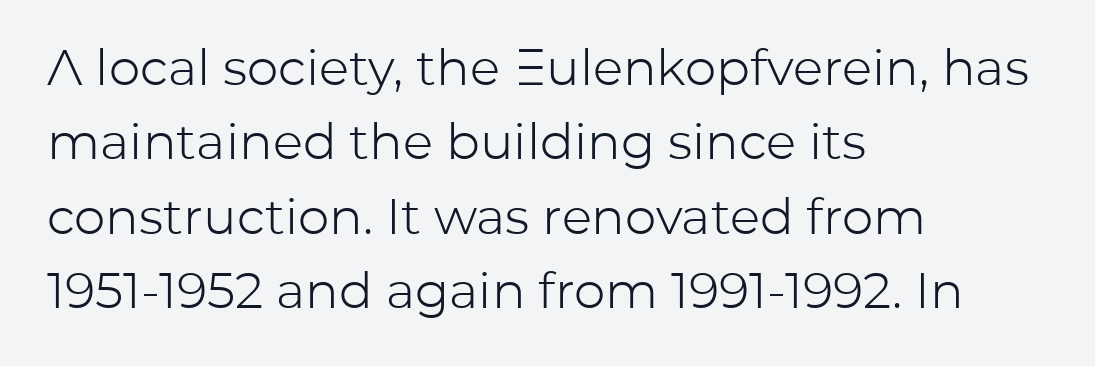
{"serif": "no", "italic": "no", "bold": "no", "weight": "light", "width": "normal", "stroke_contrast": "low", "x_height": "medium", "monospaced": "no", "underline": "no", "align": "left", "line_spacing": "normal", "line_spacing_ratio": 1.49, "letter_spacing": "normal", "letter_spacing_em": 0.0, "glyph_px": 50}
